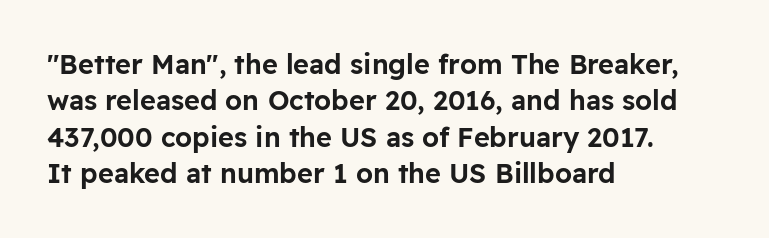
{"italic": "no", "underline": "no", "align": "left", "line_spacing": "normal", "line_spacing_ratio": 1.35, "letter_spacing": "normal", "letter_spacing_em": 0.0, "glyph_px": 27}
